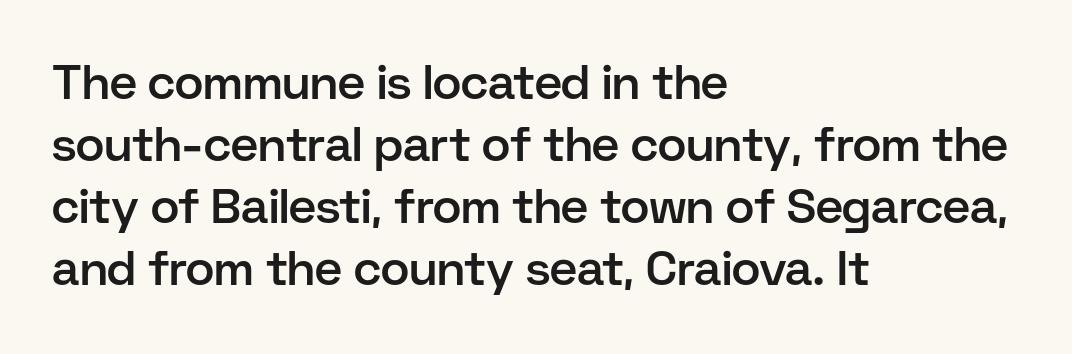
The image shows 48 px semibold sans-serif type, upright; set left-aligned, normal line spacing (1.29x), normal letter spacing, not underlined; low stroke contrast and a medium x-height.
